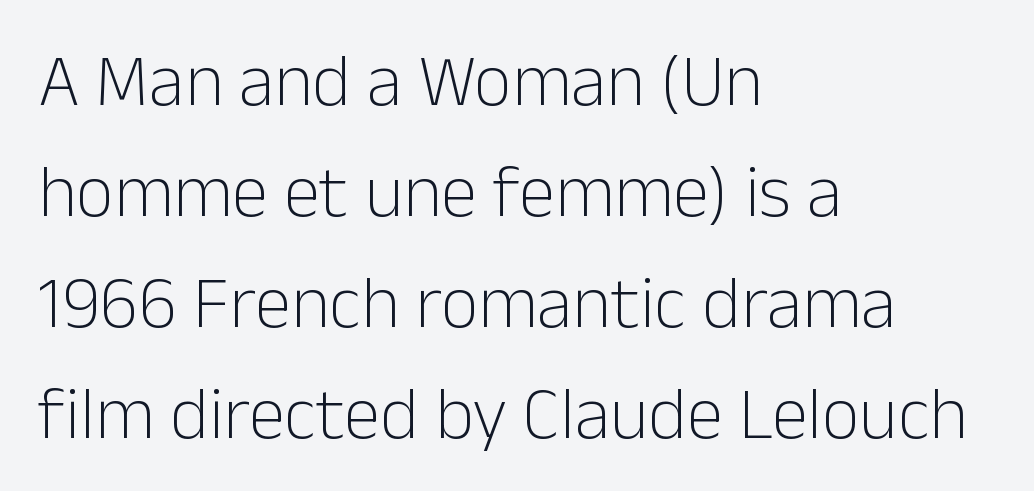
{"serif": "no", "italic": "no", "bold": "no", "weight": "light", "width": "normal", "stroke_contrast": "low", "x_height": "medium", "monospaced": "no", "underline": "no", "align": "left", "line_spacing": "normal", "line_spacing_ratio": 1.5, "letter_spacing": "normal", "letter_spacing_em": 0.0, "glyph_px": 74}
